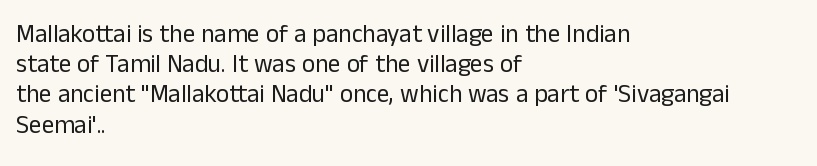
The image shows 25 px text type, upright; set left-aligned, line spacing 1.21x, normal letter spacing, not underlined.
